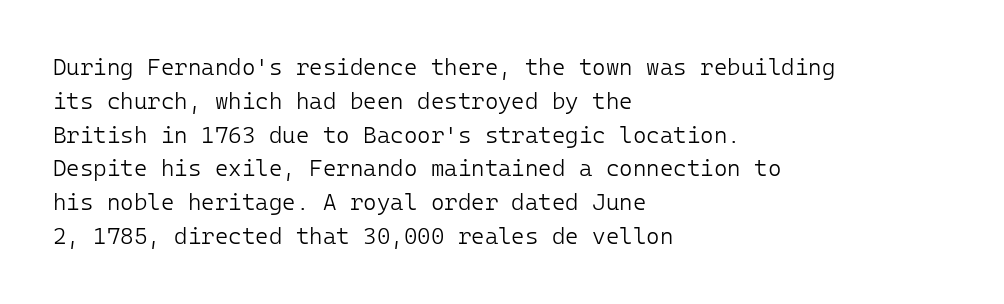
The image shows 23 px text type, upright; set left-aligned, normal line spacing (1.47x), normal letter spacing, not underlined.
